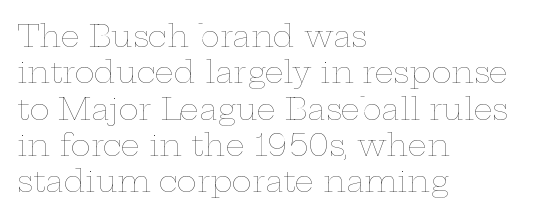
Stroke mass is kept to a normal reading level or below. The string is rendered with underlining switched off. Where is the straight margin? On the left. Note the varied advance widths — an 'i' is clearly narrower than an 'm'. Caption: standard tracking, unaltered. Posture: straight, roman, zero tilt.
